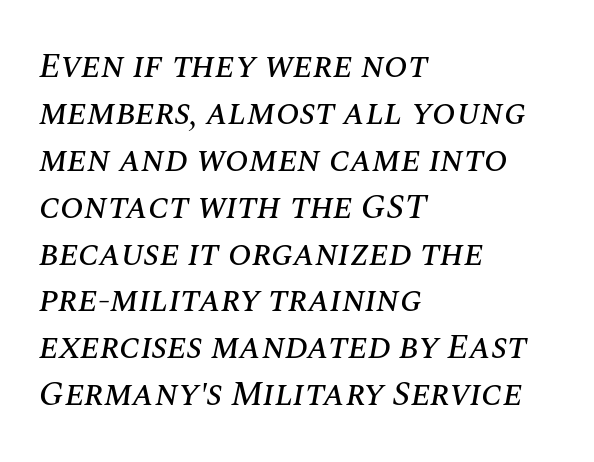
Q: Is the text italic (slanted)? A: Yes, it leans right by about 10 degrees.
Q: Is the text underlined? A: No.
Q: How is the paragraph aligned? A: Left-aligned.
Q: Is the spacing between letters normal or unusually wide? A: Normal.
Q: Is the spacing between lines tight, normal or loose? A: Normal.
Q: Width (condensed, normal, or wide)? A: Normal.
Q: Stroke contrast? A: Medium.
Q: x-height? A: Large.
Q: Monospaced? A: No.
